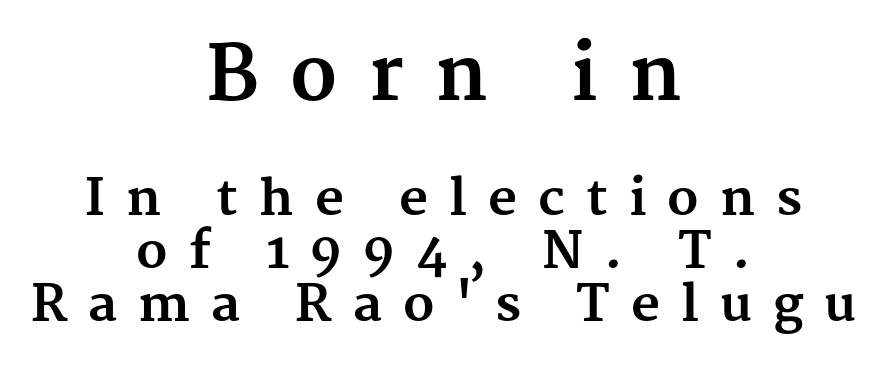
The image shows 75 px bold serif type, upright; set centered, tight line spacing (1.06x), unusually wide letter spacing (+0.42 em), not underlined; the first (top) block is 1.5x larger; medium stroke contrast and a medium x-height.
